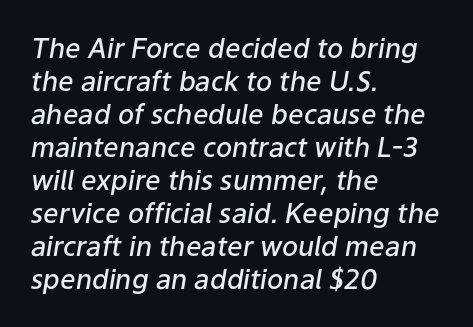
Slanted lettering throughout. Underline: absent. What stands out about the letter spacing? Nothing — it is the standard amount. In CSS terms this would be text-align: left. A somewhat darkened texture: the type is semibold rather than bold.
